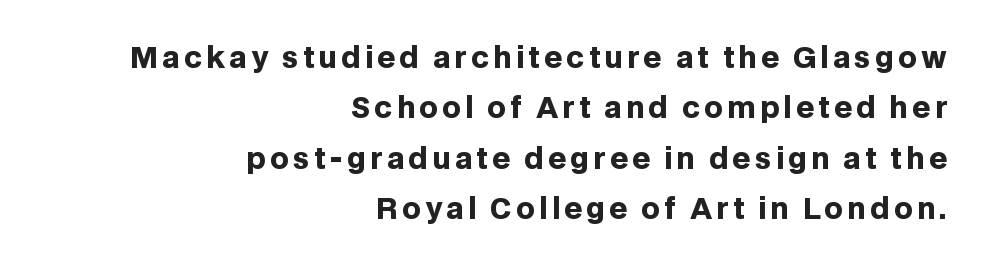
{"serif": "no", "italic": "no", "bold": "yes", "weight": "heavy", "width": "normal", "stroke_contrast": "low", "x_height": "large", "monospaced": "no", "underline": "no", "align": "right", "line_spacing_ratio": 1.74, "glyph_px": 29}
